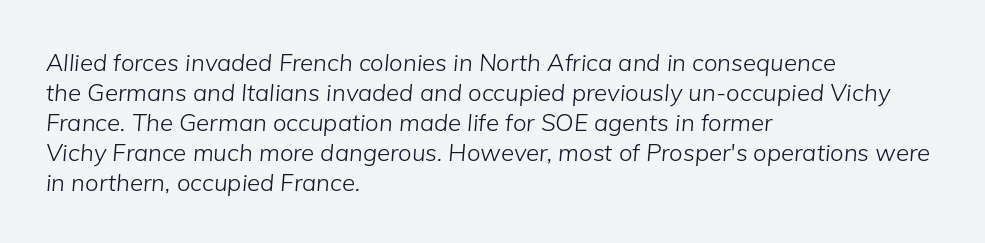
The image shows 24 px text type, italic (leaning right); set left-aligned, normal line spacing (1.25x), normal letter spacing, not underlined.
